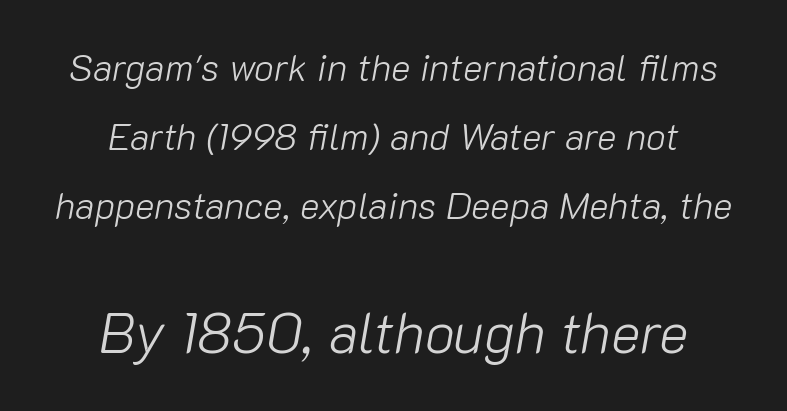
Words float on clear page, feet unadorned. A student would call this center alignment; a typographer would say set centered. The passage shown is typed in a proportional face where columns would drift. This reads as an unemphasized weight, regular at the heaviest. The gaps between neighbouring characters are ordinary and unremarkable.
